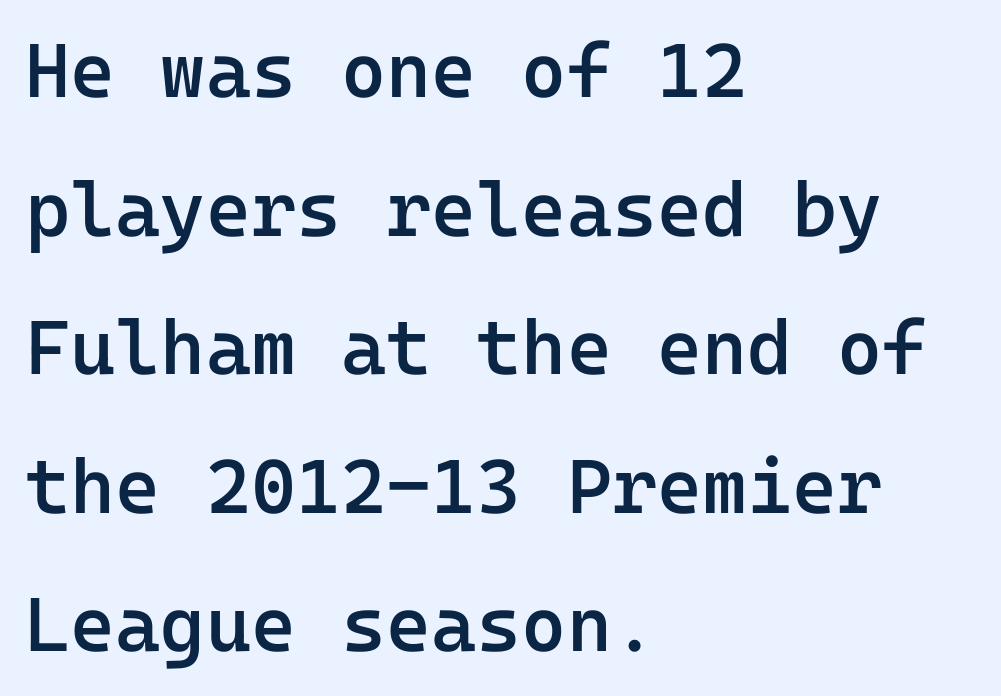
{"serif": "no", "italic": "no", "bold": "semi", "weight": "semibold", "width": "normal", "stroke_contrast": "low", "x_height": "medium", "monospaced": "yes", "underline": "no", "align": "left", "line_spacing_ratio": 1.8, "letter_spacing": "normal", "letter_spacing_em": 0.0, "glyph_px": 77}
